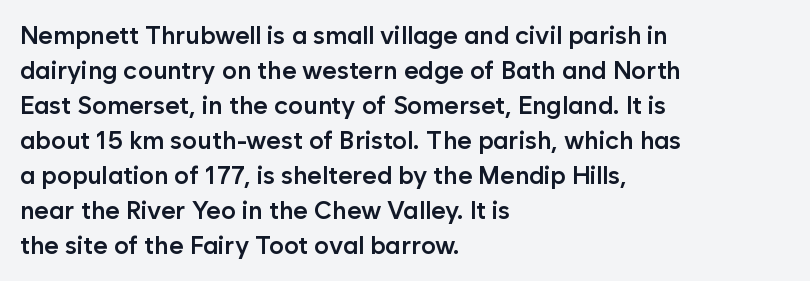
The image shows 25 px text type, upright; set left-aligned, normal line spacing (1.4x), normal letter spacing, not underlined.
